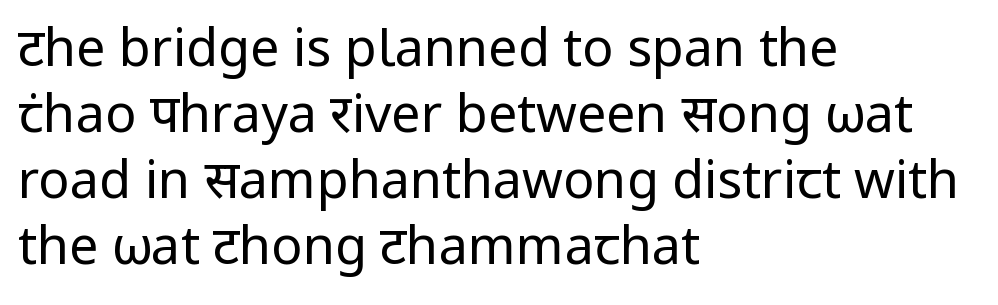
Q: Is the text bold? A: No.
Q: Is the text italic (slanted)? A: No, it is upright.
Q: Is the typeface a serif or a sans-serif typeface? A: Sans-serif.
Q: Is the text underlined? A: No.
Q: How is the paragraph aligned? A: Left-aligned.
Q: Is the spacing between letters normal or unusually wide? A: Normal.
Q: Is the spacing between lines tight, normal or loose? A: Normal.
Q: Width (condensed, normal, or wide)? A: Normal.
Q: Stroke contrast? A: Low.
Q: x-height? A: Medium.
Q: Monospaced? A: No.
